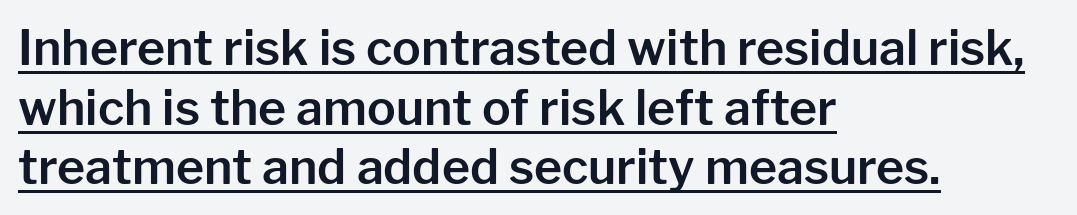
{"serif": "no", "italic": "no", "width": "normal", "stroke_contrast": "low", "x_height": "medium", "monospaced": "no", "underline": "yes", "align": "left", "line_spacing_ratio": 1.24, "letter_spacing": "normal", "letter_spacing_em": 0.0, "glyph_px": 48}
